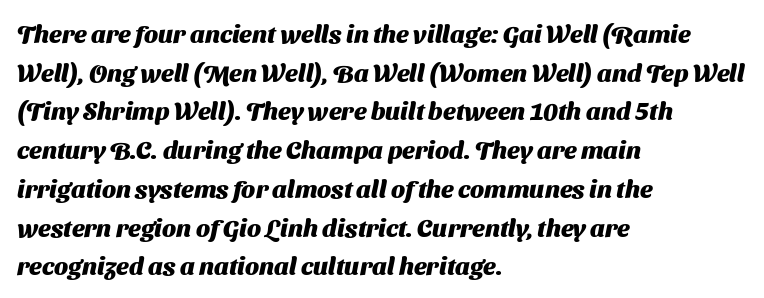
The ragged edge is on the right, which tells us the setting is flush left. Any mark beneath the type? The region is blank. The letters sit at their default tracking, neither squeezed nor spread. The face used here has the dense, thick strokes of a bold. Interline gaps are of average width in this sample.
